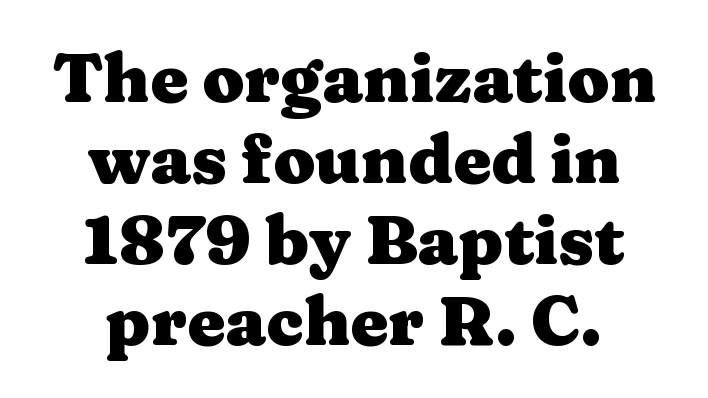
{"serif": "yes", "italic": "no", "bold": "yes", "weight": "heavy", "width": "wide", "stroke_contrast": "medium", "x_height": "medium", "monospaced": "no", "underline": "no", "align": "center", "line_spacing_ratio": 1.19, "letter_spacing": "normal", "letter_spacing_em": 0.0, "glyph_px": 68}
